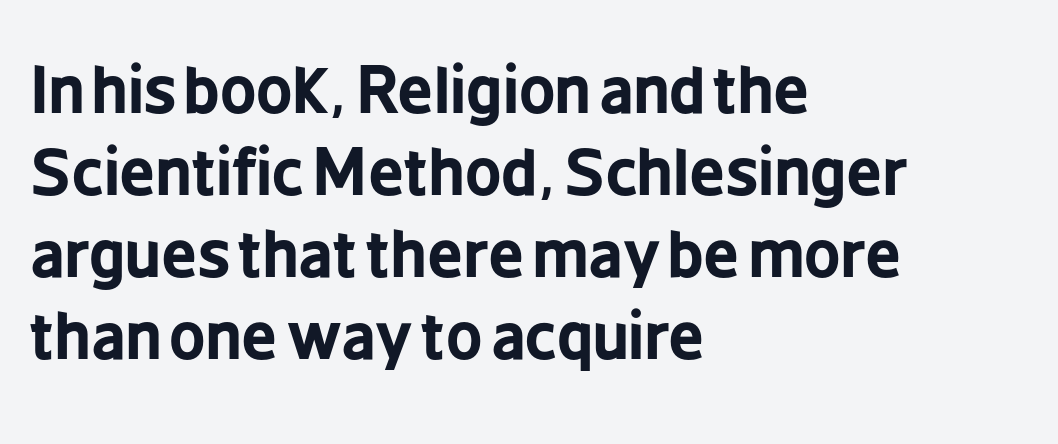
Q: Is the text bold? A: Yes.
Q: Is the text italic (slanted)? A: No, it is upright.
Q: Is the typeface a serif or a sans-serif typeface? A: Sans-serif.
Q: Is the text underlined? A: No.
Q: How is the paragraph aligned? A: Left-aligned.
Q: Is the spacing between letters normal or unusually wide? A: Normal.
Q: Is the spacing between lines tight, normal or loose? A: Normal.
Q: Width (condensed, normal, or wide)? A: Condensed.
Q: Stroke contrast? A: Low.
Q: x-height? A: Medium.
Q: Monospaced? A: No.
